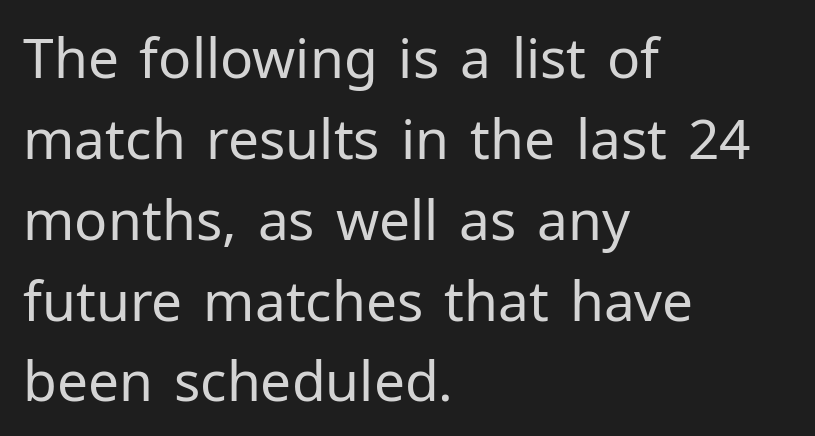
Q: Is the text bold? A: No.
Q: Is the text italic (slanted)? A: No, it is upright.
Q: Is the typeface a serif or a sans-serif typeface? A: Sans-serif.
Q: Is the text underlined? A: No.
Q: How is the paragraph aligned? A: Left-aligned.
Q: Is the spacing between letters normal or unusually wide? A: Normal.
Q: Is the spacing between lines tight, normal or loose? A: Normal.
Q: Width (condensed, normal, or wide)? A: Normal.
Q: Stroke contrast? A: Low.
Q: x-height? A: Medium.
Q: Monospaced? A: No.
